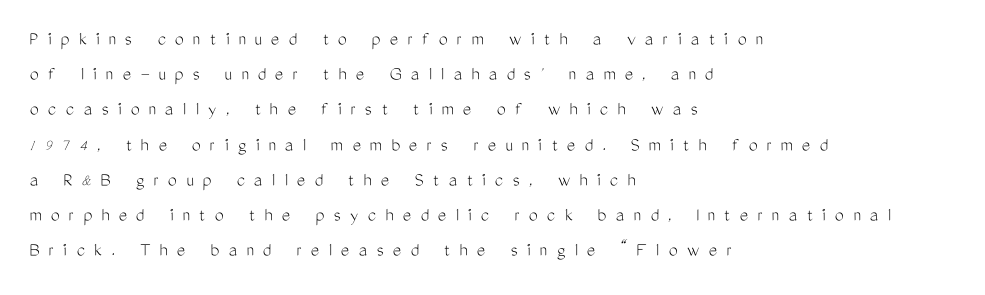
You can tell it's not italic because the verticals are truly vertical. The strokes are not fattened; the text isn't bold. Beneath every word, the page is bare. If you drew a ruler down the left edge, every line would touch it. The gaps between neighbouring characters are conspicuously large.
